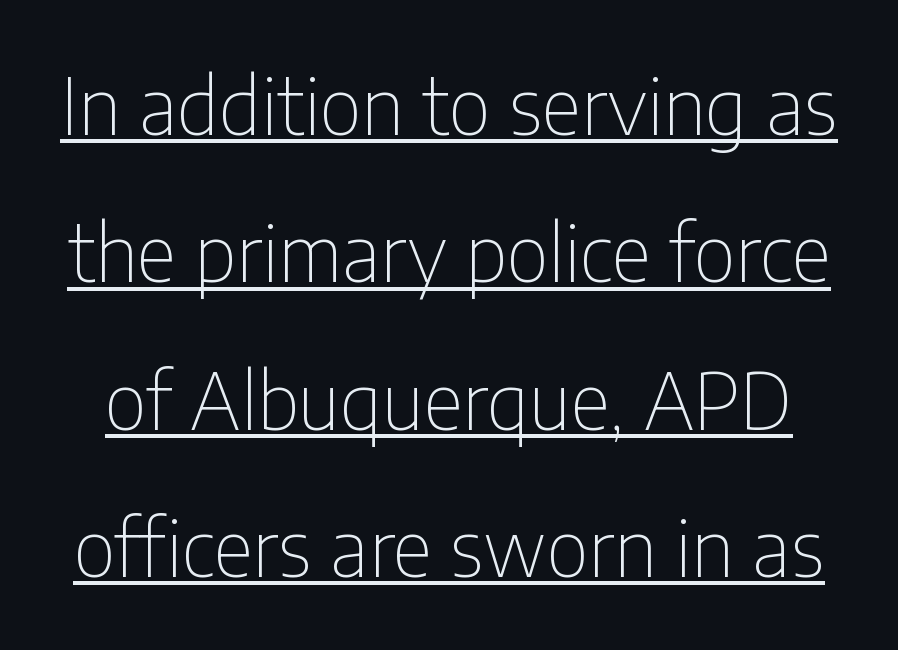
Q: Is the text bold? A: No.
Q: Is the text italic (slanted)? A: No, it is upright.
Q: Is the typeface a serif or a sans-serif typeface? A: Sans-serif.
Q: Is the text underlined? A: Yes.
Q: Is the spacing between letters normal or unusually wide? A: Normal.
Q: Width (condensed, normal, or wide)? A: Condensed.
Q: Stroke contrast? A: Low.
Q: x-height? A: Medium.
Q: Monospaced? A: No.
